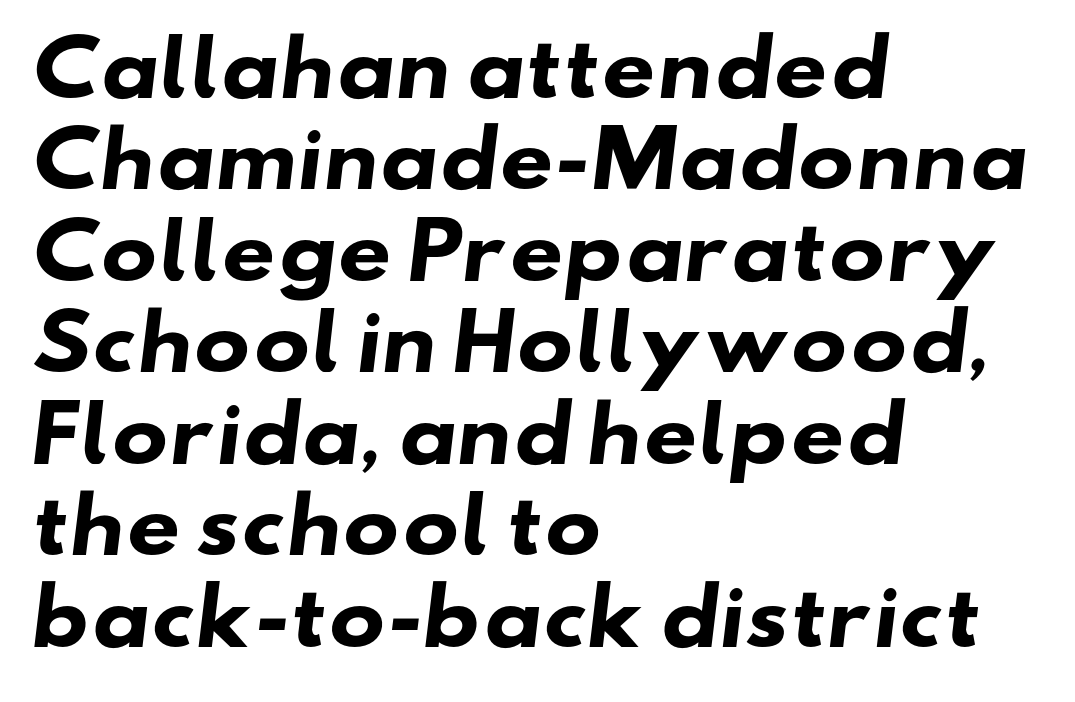
The space beneath each line is pristine and unruled. Here the glyphs are tracked normally, forming tight word shapes. Here the designer chose a conventional face with non-uniform glyph widths. Heft: maximum for text — a bold. The ragged edge is on the right, which tells us the setting is flush left.
